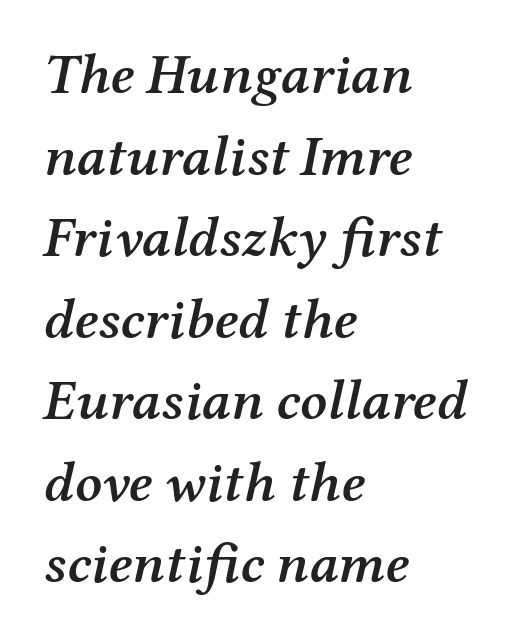
Q: Is the text bold? A: Semi-bold.
Q: Is the text italic (slanted)? A: Yes, it leans right by about 12 degrees.
Q: Is the typeface a serif or a sans-serif typeface? A: Serif.
Q: Is the text underlined? A: No.
Q: How is the paragraph aligned? A: Left-aligned.
Q: Is the spacing between letters normal or unusually wide? A: Normal.
Q: Is the spacing between lines tight, normal or loose? A: Normal.
Q: Width (condensed, normal, or wide)? A: Normal.
Q: Stroke contrast? A: Medium.
Q: x-height? A: Medium.
Q: Monospaced? A: No.
